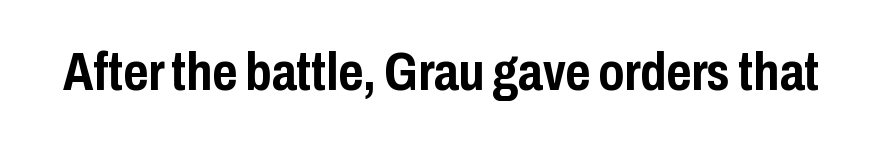
The image shows 54 px semibold, condensed sans-serif type, upright; set normal letter spacing, not underlined; low stroke contrast and a medium x-height.
